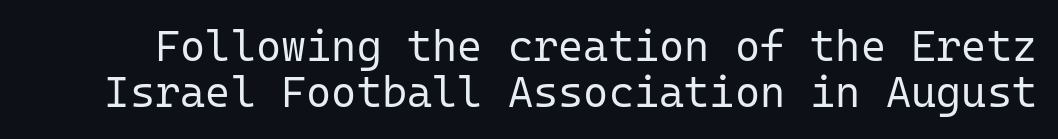
Q: Is the text bold? A: No.
Q: Is the text italic (slanted)? A: No, it is upright.
Q: Is the typeface a serif or a sans-serif typeface? A: Sans-serif.
Q: Is the text underlined? A: No.
Q: Is the spacing between letters normal or unusually wide? A: Normal.
Q: Is the spacing between lines tight, normal or loose? A: Tight.
Q: Width (condensed, normal, or wide)? A: Normal.
Q: Stroke contrast? A: Low.
Q: x-height? A: Medium.
Q: Monospaced? A: Yes.
